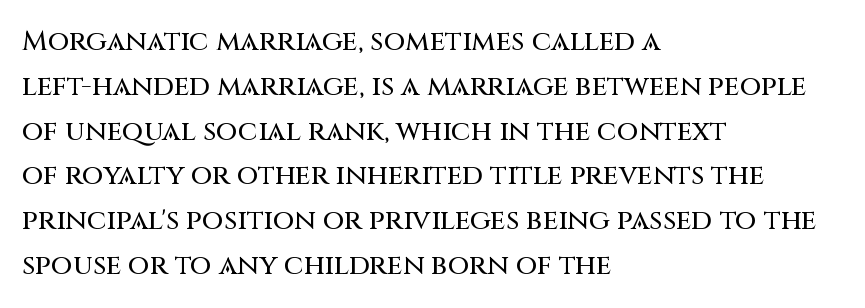
Q: Is the text italic (slanted)? A: No, it is upright.
Q: Is the typeface a serif or a sans-serif typeface? A: Sans-serif.
Q: Is the text underlined? A: No.
Q: How is the paragraph aligned? A: Left-aligned.
Q: Is the spacing between letters normal or unusually wide? A: Normal.
Q: Is the spacing between lines tight, normal or loose? A: Normal.
Q: Width (condensed, normal, or wide)? A: Normal.
Q: Stroke contrast? A: Medium.
Q: x-height? A: Large.
Q: Monospaced? A: No.
